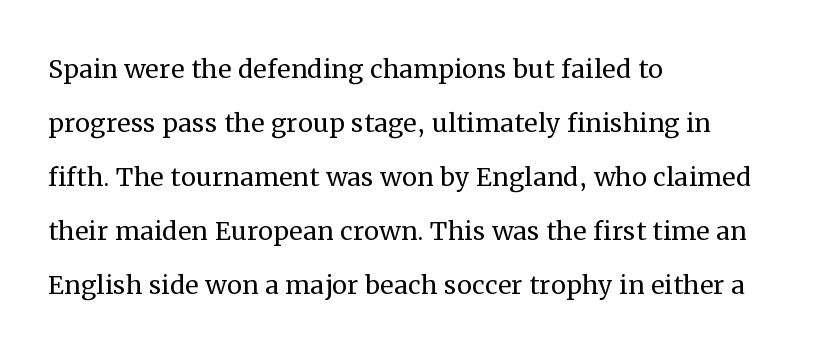
Short and long lines alike share a common starting point at left. Horizontal bands of white between lines are of average thickness. The baseline area is clear. The letters look calm and open, with moderate or lighter stems.
